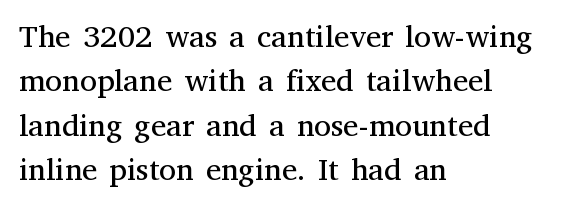
{"serif": "yes", "italic": "no", "bold": "no", "weight": "regular", "width": "normal", "stroke_contrast": "medium", "x_height": "medium", "monospaced": "no", "underline": "no", "align": "left", "line_spacing": "normal", "line_spacing_ratio": 1.43, "letter_spacing": "normal", "letter_spacing_em": 0.0, "glyph_px": 31}
